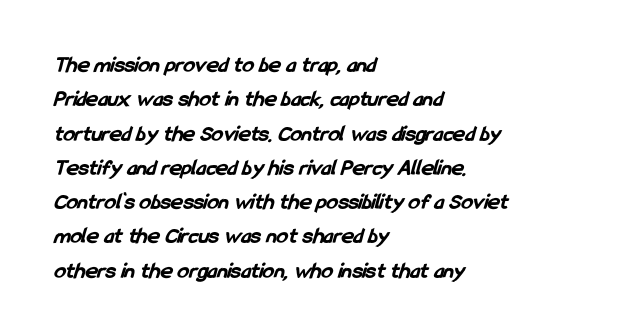
{"bold": "yes", "underline": "no", "align": "left", "line_spacing": "normal", "line_spacing_ratio": 1.49, "letter_spacing": "normal", "letter_spacing_em": 0.0, "glyph_px": 23}
